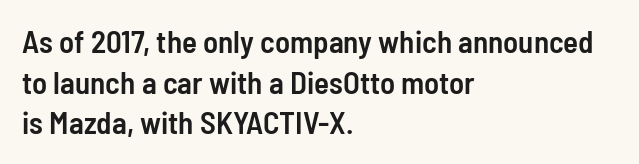
This sample uses plain, unmodified letter spacing. Rows of type keep a routine distance in the vertical direction. The face used here is proportionally spaced, like ordinary book or web type. Visually the block forms a straight wall on the left and a jagged coastline on the right.
